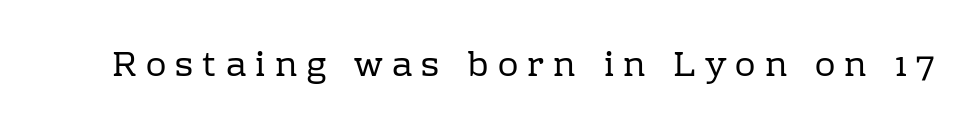
The zone under the glyphs is completely vacant. In terms of letterspacing, this is a distinctly airy, spread setting. Serifs: yes, visible at the terminals of the letterforms. You could not count columns in this text — the font is proportionally spaced. No italicization has been applied; the sample stays upright.
